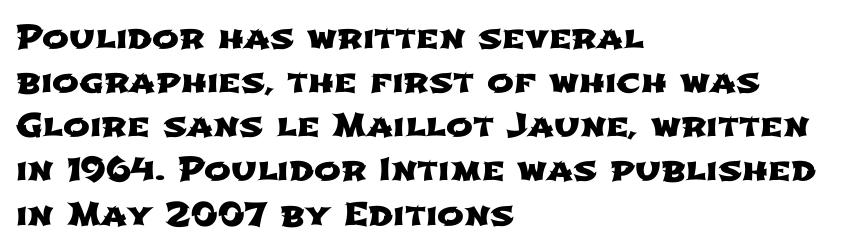
{"serif": "no", "width": "wide", "stroke_contrast": "low", "x_height": "medium", "monospaced": "no", "underline": "no", "align": "left", "line_spacing": "normal", "line_spacing_ratio": 1.38, "letter_spacing": "normal", "letter_spacing_em": 0.0, "glyph_px": 32}
